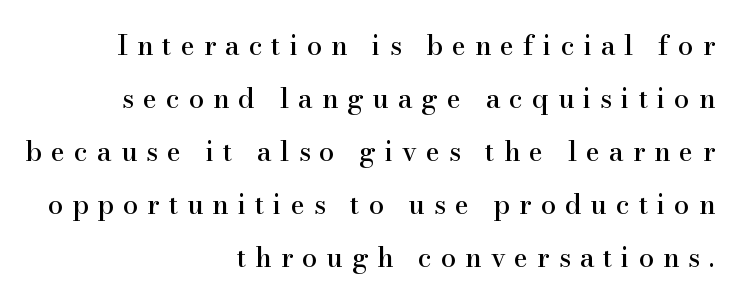
The axis of the letterforms is exactly vertical. This rendering uses right alignment, leaving the left contour irregular. In terms of letterspacing, this is a distinctly airy, spread setting. Decoration check: the copy has no underline. This block would shrink considerably if given ordinary leading; it's expanded now.
